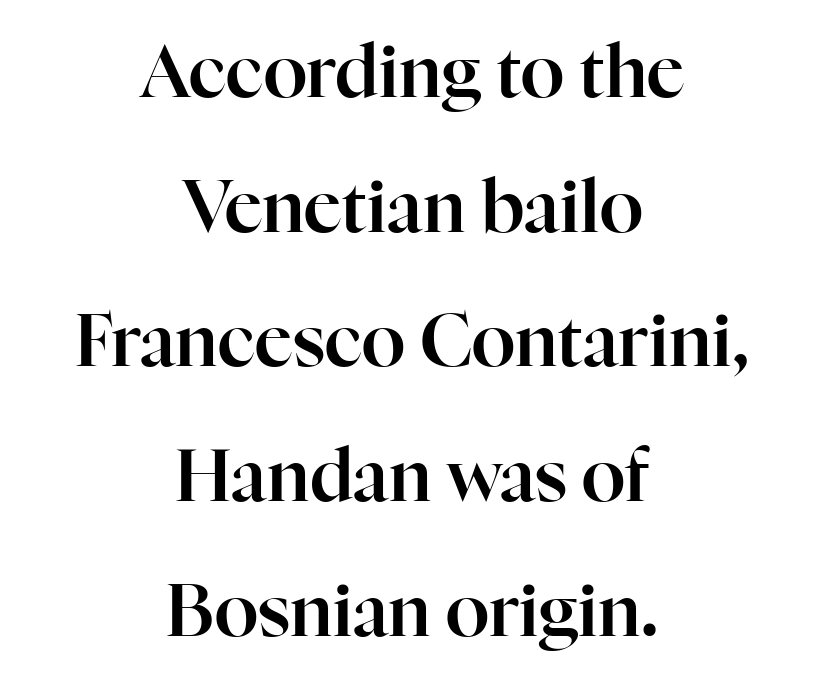
The image shows 72 px serif type, upright; set centered, line spacing 1.87x, normal letter spacing, not underlined; high stroke contrast and a medium x-height.
